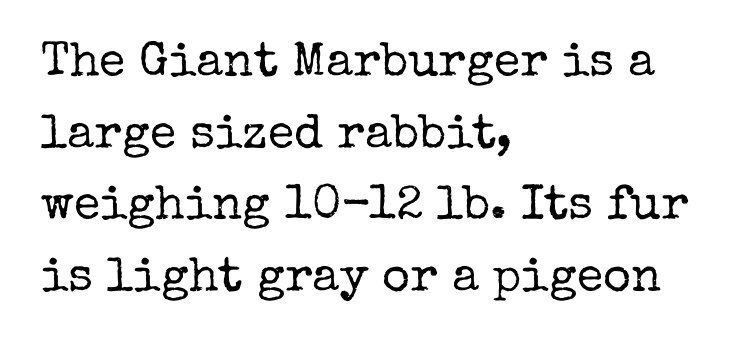
Q: Is the text bold? A: No.
Q: Is the text italic (slanted)? A: No, it is upright.
Q: Is the typeface a serif or a sans-serif typeface? A: Serif.
Q: Is the text underlined? A: No.
Q: How is the paragraph aligned? A: Left-aligned.
Q: Is the spacing between letters normal or unusually wide? A: Normal.
Q: Is the spacing between lines tight, normal or loose? A: Normal.
Q: Width (condensed, normal, or wide)? A: Normal.
Q: Stroke contrast? A: Low.
Q: x-height? A: Medium.
Q: Monospaced? A: No.
